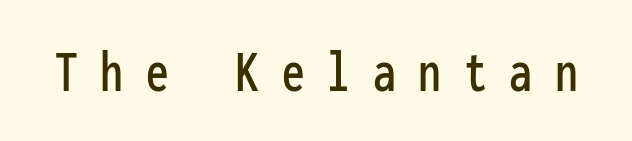
Q: Is the text italic (slanted)? A: No, it is upright.
Q: Is the typeface a serif or a sans-serif typeface? A: Sans-serif.
Q: Is the text underlined? A: No.
Q: Is the spacing between letters normal or unusually wide? A: Unusually wide.
Q: Width (condensed, normal, or wide)? A: Condensed.
Q: Stroke contrast? A: Low.
Q: x-height? A: Medium.
Q: Monospaced? A: Yes.
